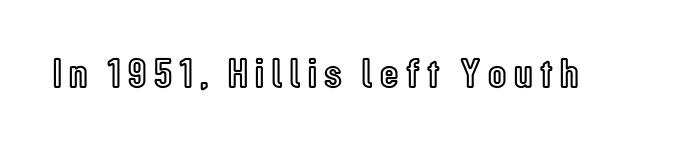
The face used here is proportionally spaced, like ordinary book or web type. Posture: straight, roman, zero tilt. Honestly, there is no underline to notice here at all.
